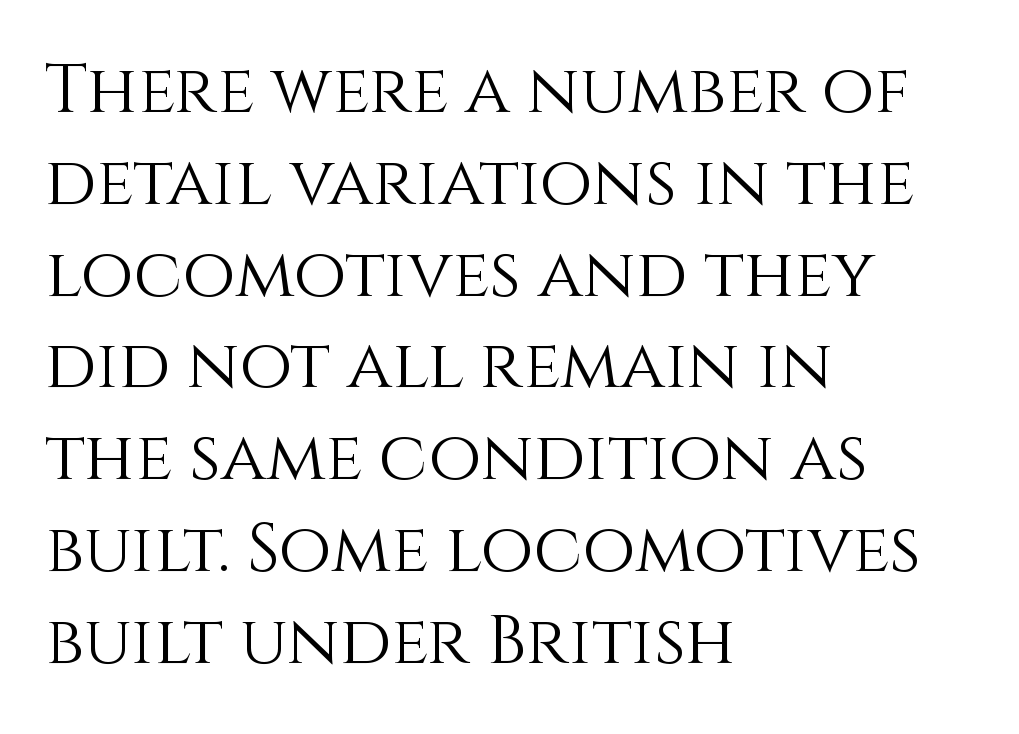
Is the letter spacing exaggerated? No — it looks like the ordinary default. Note the varied advance widths — an 'i' is clearly narrower than an 'm'. Horizontal alignment here is leftward, the default for most running prose. This reads as an unemphasized weight, regular at the heaviest. The area under the type is left untouched.
